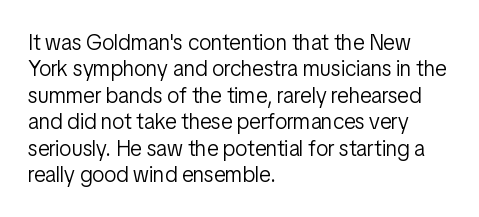
{"italic": "no", "bold": "no", "underline": "no", "align": "left", "line_spacing_ratio": 1.2, "letter_spacing": "normal", "letter_spacing_em": 0.0, "glyph_px": 22}
